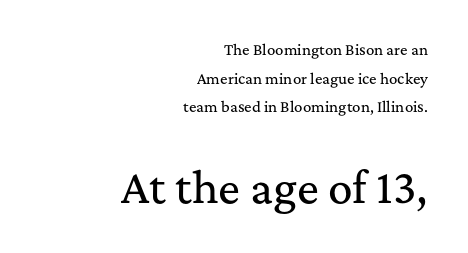
{"serif": "yes", "italic": "no", "width": "normal", "stroke_contrast": "medium", "x_height": "medium", "monospaced": "no", "underline": "no", "align": "right", "line_spacing": "loose", "line_spacing_ratio": 2.05, "letter_spacing": "normal", "letter_spacing_em": 0.0, "larger_block": "second", "size_ratio": 2.93, "glyph_px": 41}
